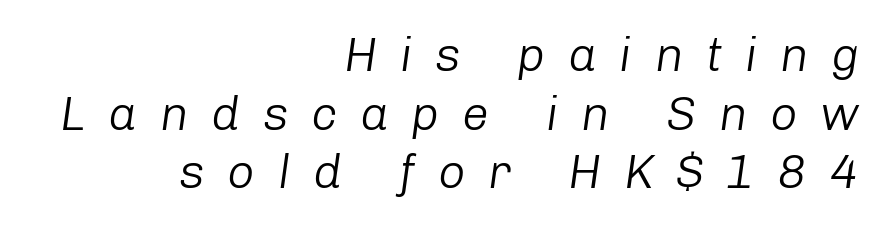
The image shows 48 px light type, italic (leaning right); set right-aligned, line spacing 1.22x, unusually wide letter spacing (+0.47 em), not underlined; low stroke contrast and a medium x-height.
